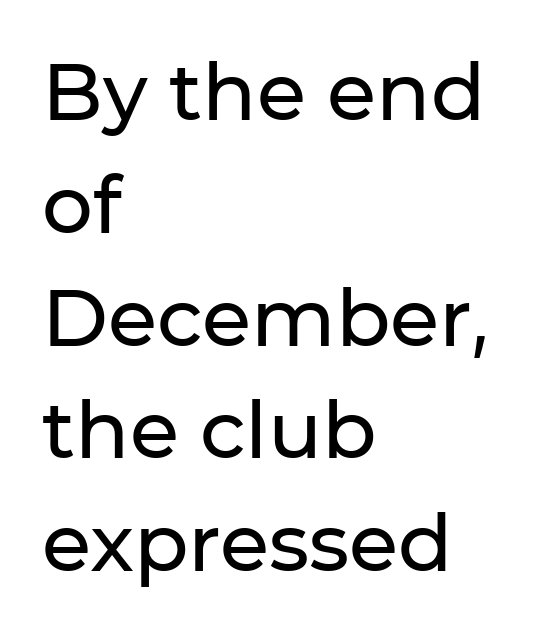
Q: Is the text italic (slanted)? A: No, it is upright.
Q: Is the typeface a serif or a sans-serif typeface? A: Sans-serif.
Q: Is the text underlined? A: No.
Q: How is the paragraph aligned? A: Left-aligned.
Q: Is the spacing between letters normal or unusually wide? A: Normal.
Q: Is the spacing between lines tight, normal or loose? A: Normal.
Q: Width (condensed, normal, or wide)? A: Normal.
Q: Stroke contrast? A: Low.
Q: x-height? A: Medium.
Q: Monospaced? A: No.
